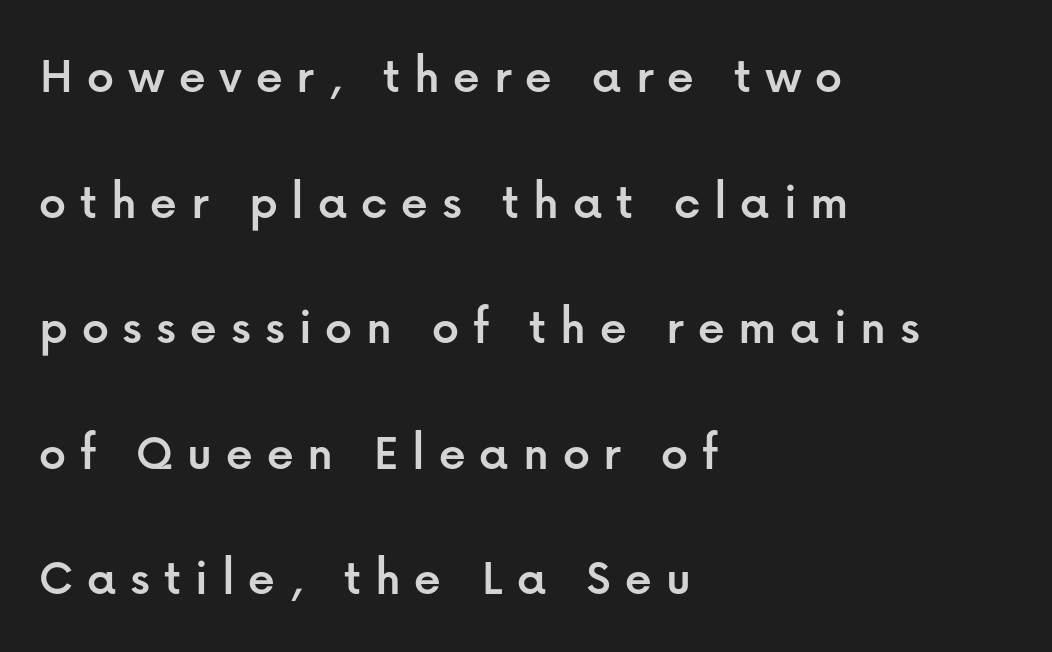
The lines are quadded left. Rows of type keep a wide berth in the vertical direction. Letter spacing: wide. Clear beneath every line of the passage.
